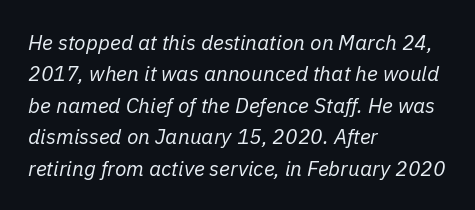
{"italic": "yes", "lean": "right", "slant_degrees": 11, "bold": "no", "underline": "no", "align": "left", "line_spacing": "normal", "line_spacing_ratio": 1.5, "letter_spacing": "normal", "letter_spacing_em": 0.0, "glyph_px": 21}
